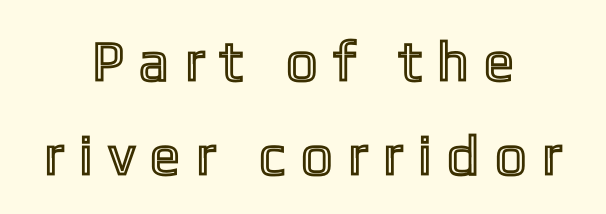
The image shows 56 px condensed type, upright; set centered, normal line spacing (1.67x), unusually wide letter spacing (+0.35 em), not underlined; a medium x-height.
